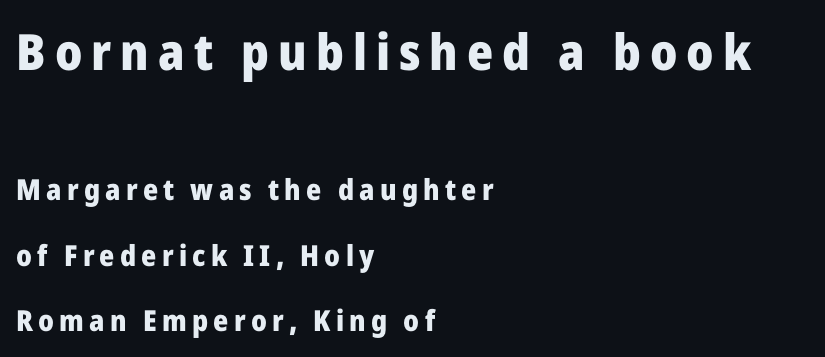
{"serif": "no", "italic": "no", "bold": "yes", "weight": "heavy", "width": "normal", "stroke_contrast": "low", "x_height": "medium", "monospaced": "no", "underline": "no", "align": "left", "line_spacing": "loose", "line_spacing_ratio": 2.26, "larger_block": "first", "size_ratio": 1.72, "glyph_px": 50}
